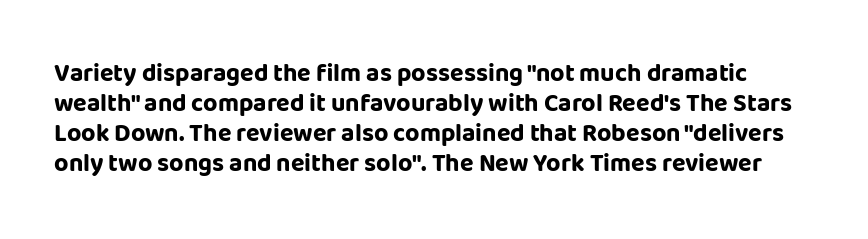
Q: Is the text bold? A: Yes.
Q: Is the text italic (slanted)? A: No, it is upright.
Q: Is the text underlined? A: No.
Q: Is the spacing between letters normal or unusually wide? A: Normal.
